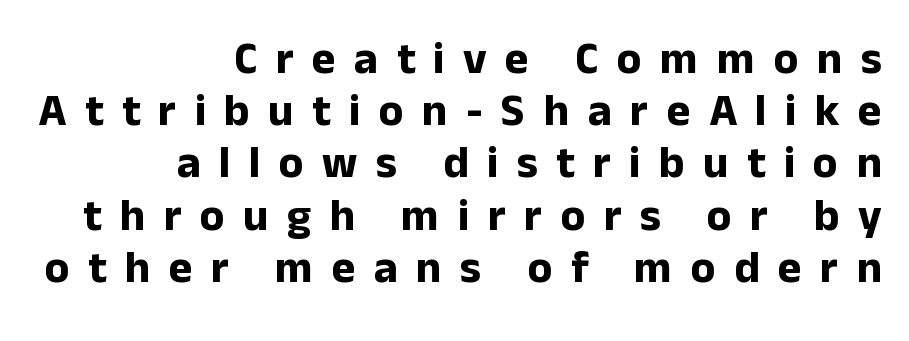
The image shows 45 px bold sans-serif type, upright; set right-aligned, line spacing 1.16x, unusually wide letter spacing (+0.41 em), not underlined; low stroke contrast and a medium x-height.
